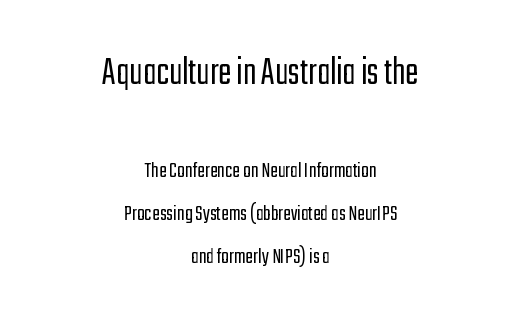
Typographically, this falls in the sans-serif category. The block sitting higher on the canvas is the one with enlarged characters. Leftover space on each line is divided equally before and after the words. Stems and bowls with no extra thickness — not bold.
